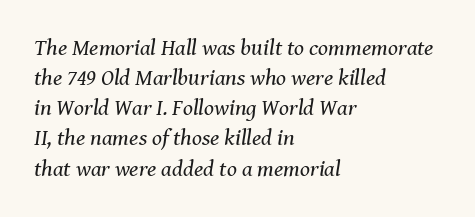
The image shows 23 px text type, italic (leaning right); set left-aligned, normal line spacing (1.31x), normal letter spacing, not underlined.
